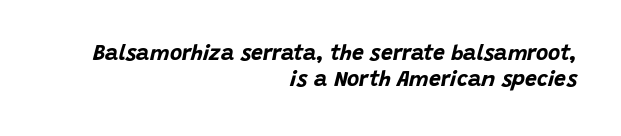
The image shows 21 px bold type, italic (leaning right); set right-aligned, line spacing 1.23x, normal letter spacing, not underlined.
